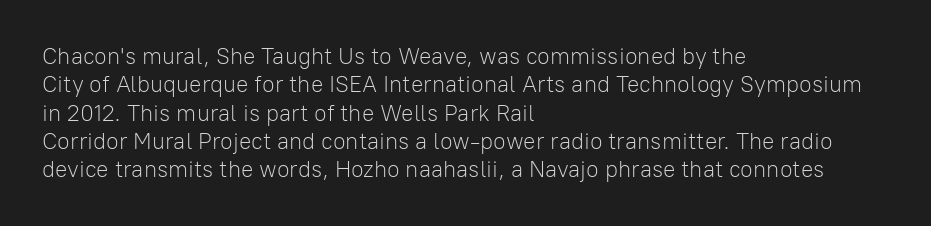
{"italic": "no", "bold": "no", "underline": "no", "align": "left", "line_spacing_ratio": 1.23, "letter_spacing": "normal", "letter_spacing_em": 0.0, "glyph_px": 23}
